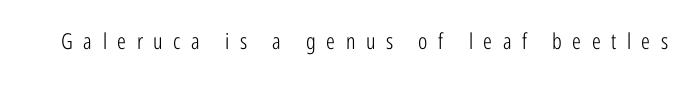
{"italic": "no", "bold": "no", "underline": "no", "letter_spacing": "wide", "letter_spacing_em": 0.48, "glyph_px": 22}
